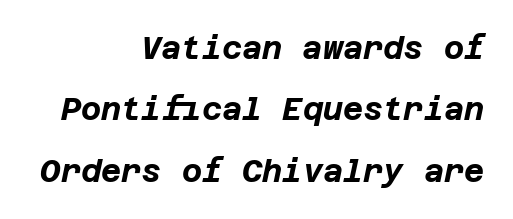
The image shows 31 px bold type, italic (leaning right); set right-aligned, loose line spacing (1.98x), normal letter spacing, not underlined; low stroke contrast and a large x-height.
